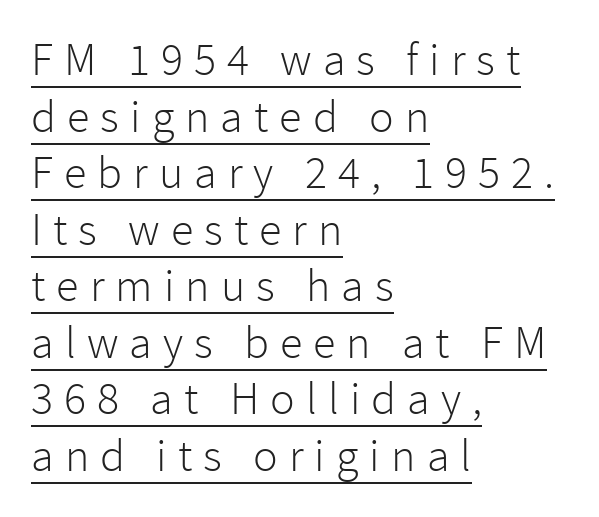
The lines in this sample share a left origin and differ only in where they stop. No chunkiness to these letters — they're not bold. Beneath each row of characters lies a ruled line. Looks like regular typesetting: each glyph gets only the width it needs. Vertical strokes here are truly vertical.
